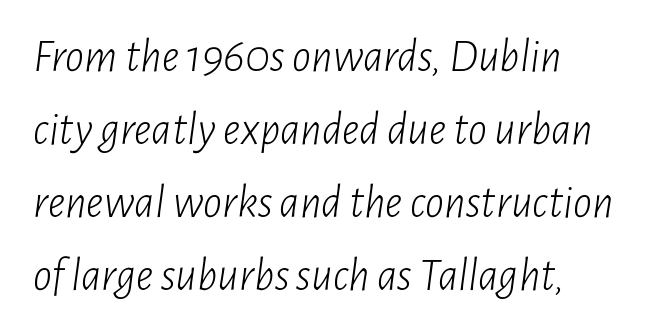
The rag falls on the right side of this text block. Character widths vary here, with narrow letters taking less room than wide ones. Weight: in the light-to-regular range. In terms of letterspacing, this is plain default setting. This is oblique type, the kind used for emphasis or titles.
